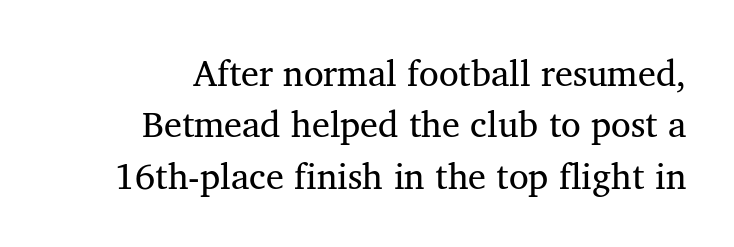
{"serif": "yes", "italic": "no", "bold": "no", "weight": "regular", "width": "normal", "stroke_contrast": "medium", "x_height": "medium", "monospaced": "no", "underline": "no", "line_spacing": "normal", "line_spacing_ratio": 1.43, "letter_spacing": "normal", "letter_spacing_em": 0.0, "glyph_px": 36}
